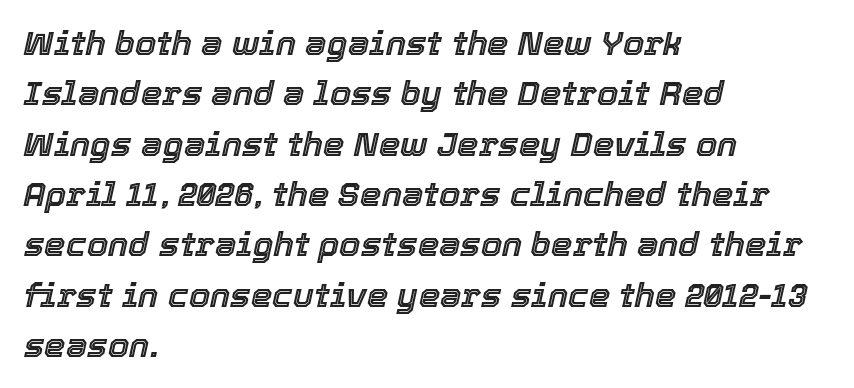
The image shows 34 px text type, italic (leaning right); set left-aligned, normal line spacing (1.48x), normal letter spacing, not underlined; a medium x-height.
